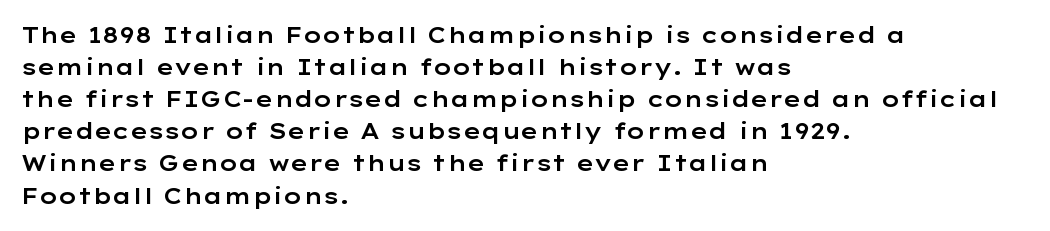
The image shows 22 px text type, upright; set left-aligned, normal line spacing (1.46x), normal letter spacing, not underlined.
